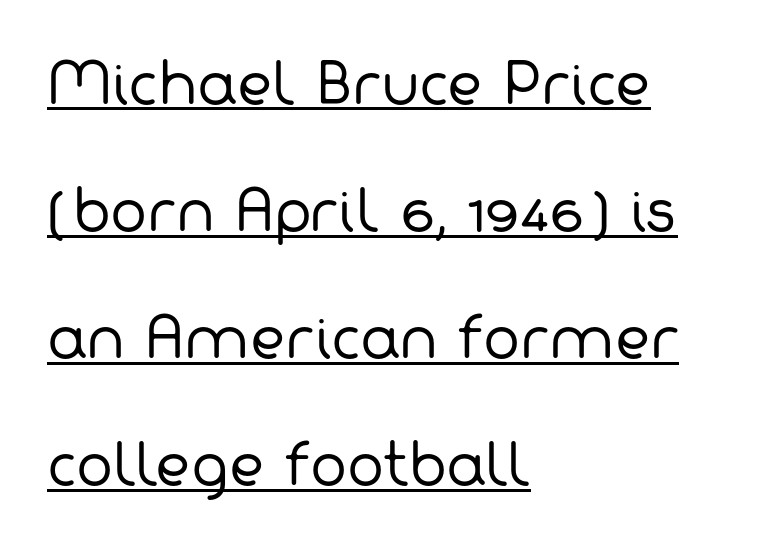
Q: Is the text bold? A: No.
Q: Is the typeface a serif or a sans-serif typeface? A: Sans-serif.
Q: Is the text underlined? A: Yes.
Q: How is the paragraph aligned? A: Left-aligned.
Q: Is the spacing between letters normal or unusually wide? A: Normal.
Q: Is the spacing between lines tight, normal or loose? A: Loose.
Q: Width (condensed, normal, or wide)? A: Normal.
Q: Stroke contrast? A: Low.
Q: x-height? A: Medium.
Q: Monospaced? A: No.
